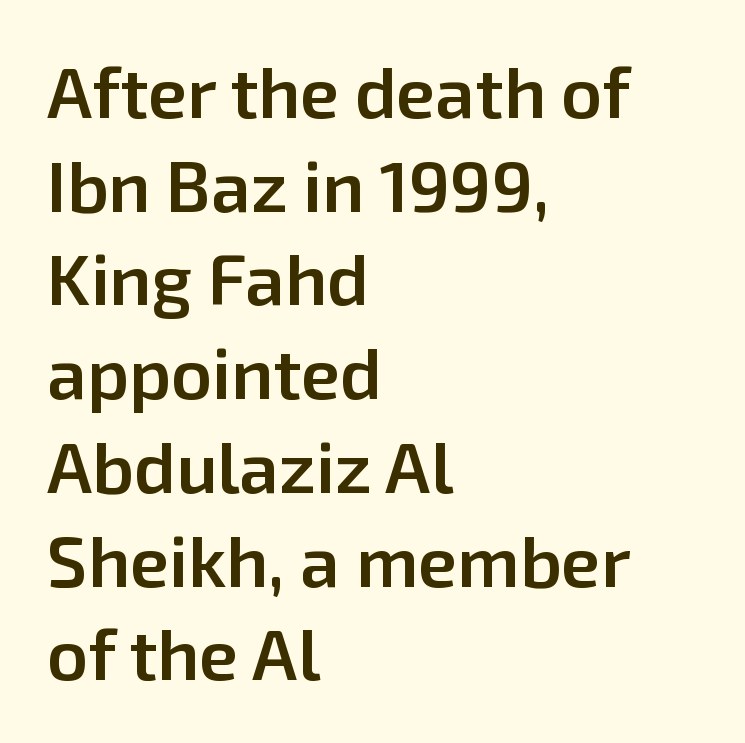
{"serif": "no", "italic": "no", "bold": "semi", "weight": "semibold", "width": "normal", "stroke_contrast": "low", "x_height": "medium", "monospaced": "no", "underline": "no", "align": "left", "line_spacing": "normal", "line_spacing_ratio": 1.32, "letter_spacing": "normal", "letter_spacing_em": 0.0, "glyph_px": 71}
